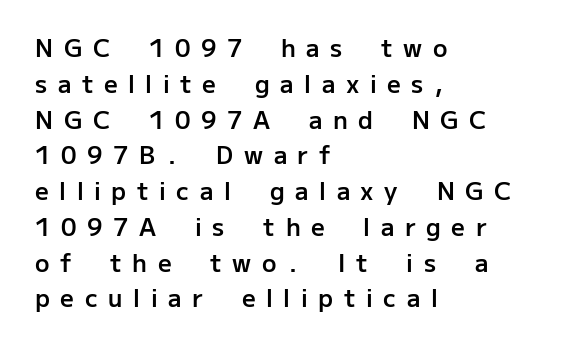
{"italic": "no", "bold": "semi", "underline": "no", "align": "left", "line_spacing": "normal", "line_spacing_ratio": 1.49, "letter_spacing": "wide", "letter_spacing_em": 0.44, "glyph_px": 24}
